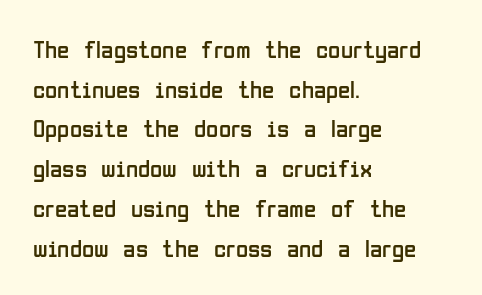
The image shows 25 px text type, upright; set left-aligned, normal line spacing (1.59x), normal letter spacing, not underlined.
